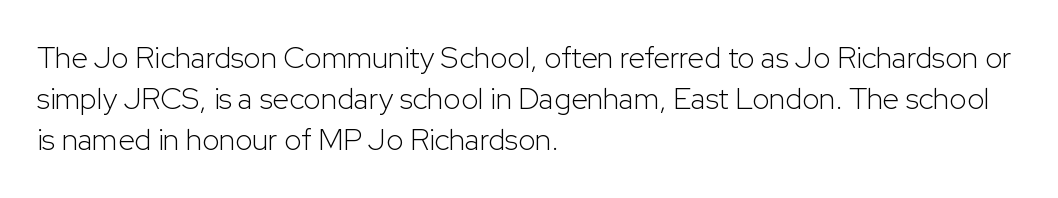
Q: Is the text bold? A: No.
Q: Is the text italic (slanted)? A: No, it is upright.
Q: Is the typeface a serif or a sans-serif typeface? A: Sans-serif.
Q: Is the text underlined? A: No.
Q: How is the paragraph aligned? A: Left-aligned.
Q: Is the spacing between letters normal or unusually wide? A: Normal.
Q: Is the spacing between lines tight, normal or loose? A: Normal.
Q: Width (condensed, normal, or wide)? A: Normal.
Q: Stroke contrast? A: Low.
Q: x-height? A: Medium.
Q: Monospaced? A: No.
